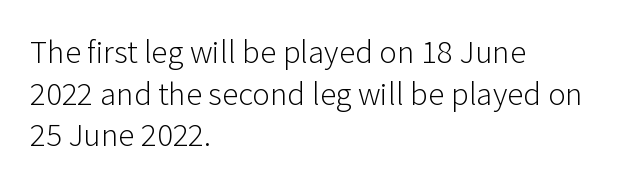
The image shows 33 px light sans-serif type, upright; set left-aligned, normal line spacing (1.26x), normal letter spacing, not underlined; low stroke contrast and a medium x-height.
